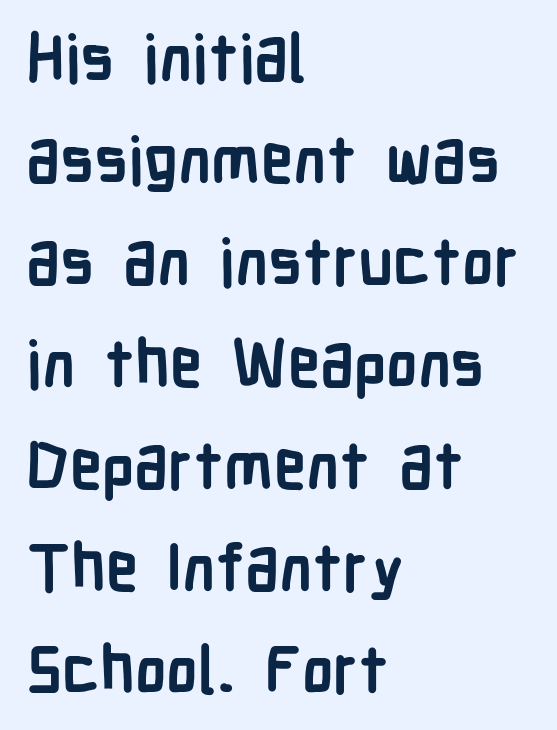
Q: Is the text bold? A: Yes.
Q: Is the text italic (slanted)? A: No, it is upright.
Q: Is the typeface a serif or a sans-serif typeface? A: Sans-serif.
Q: Is the text underlined? A: No.
Q: How is the paragraph aligned? A: Left-aligned.
Q: Is the spacing between letters normal or unusually wide? A: Normal.
Q: Is the spacing between lines tight, normal or loose? A: Normal.
Q: Width (condensed, normal, or wide)? A: Condensed.
Q: Stroke contrast? A: Low.
Q: x-height? A: Medium.
Q: Monospaced? A: No.
